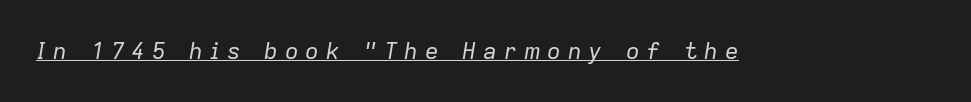
The tracking jumps out immediately: characters are airy and widely separated. The font is comparable to plain body text, perhaps lighter. The typesetter has applied underlining to the passage shown. Italic: yes, the glyphs are oblique.
